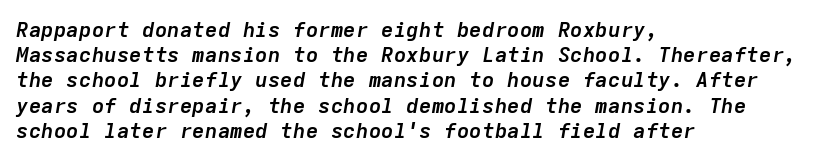
Q: Is the text bold? A: Yes.
Q: Is the text italic (slanted)? A: Yes, it leans right by about 9 degrees.
Q: Is the text underlined? A: No.
Q: How is the paragraph aligned? A: Left-aligned.
Q: Is the spacing between letters normal or unusually wide? A: Normal.
